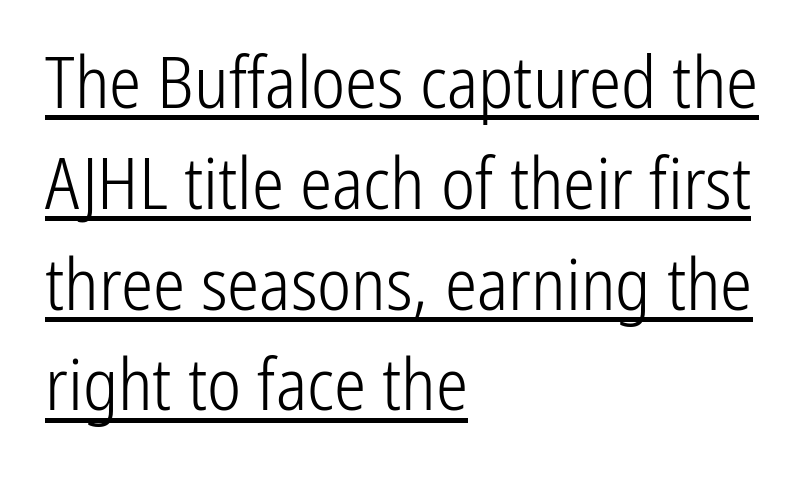
The lines are quadded left. This rendering employs a face without finishing strokes, i.e., a sans-serif. The face used here is proportionally spaced, like ordinary book or web type. No extra ink here — the face is not bold. Vertically, the passage feels balanced, rows spaced as you'd expect.
